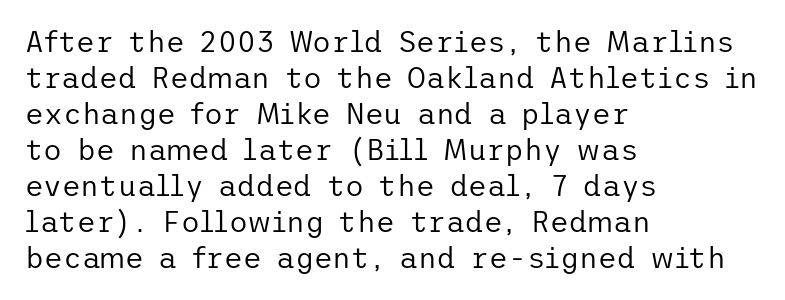
Q: Is the text bold? A: No.
Q: Is the text italic (slanted)? A: No, it is upright.
Q: Is the typeface a serif or a sans-serif typeface? A: Sans-serif.
Q: Is the text underlined? A: No.
Q: How is the paragraph aligned? A: Left-aligned.
Q: Is the spacing between letters normal or unusually wide? A: Normal.
Q: Width (condensed, normal, or wide)? A: Normal.
Q: Stroke contrast? A: Low.
Q: x-height? A: Medium.
